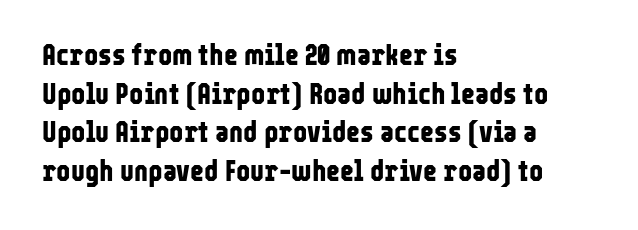
The image shows 30 px bold, condensed sans-serif type, upright; set left-aligned, normal line spacing (1.29x), normal letter spacing, not underlined; low stroke contrast and a medium x-height.
